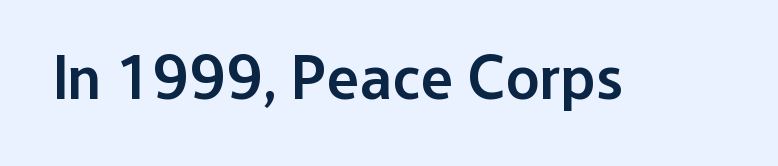
The image shows 62 px semibold sans-serif type, upright; set normal letter spacing, not underlined; low stroke contrast and a medium x-height.
